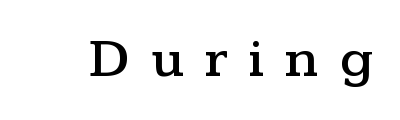
Check under the words: just untouched page. Looks like regular typesetting: each glyph gets only the width it needs. Posture: straight, roman, zero tilt. This rendering widens character spacing well past its baseline value.
